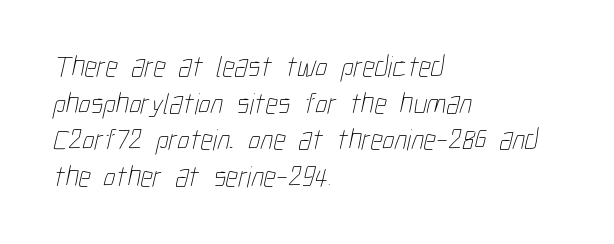
The image shows 30 px thin, condensed type; set left-aligned, line spacing 1.22x, normal letter spacing, not underlined; low stroke contrast and a medium x-height.
